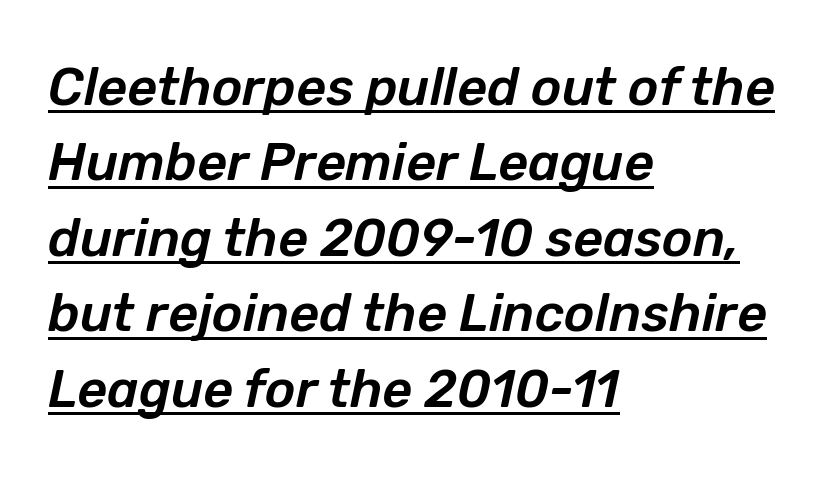
{"italic": "yes", "lean": "right", "slant_degrees": 12, "width": "normal", "stroke_contrast": "low", "x_height": "medium", "monospaced": "no", "underline": "yes", "align": "left", "line_spacing": "normal", "line_spacing_ratio": 1.45, "letter_spacing": "normal", "letter_spacing_em": 0.0, "glyph_px": 52}
